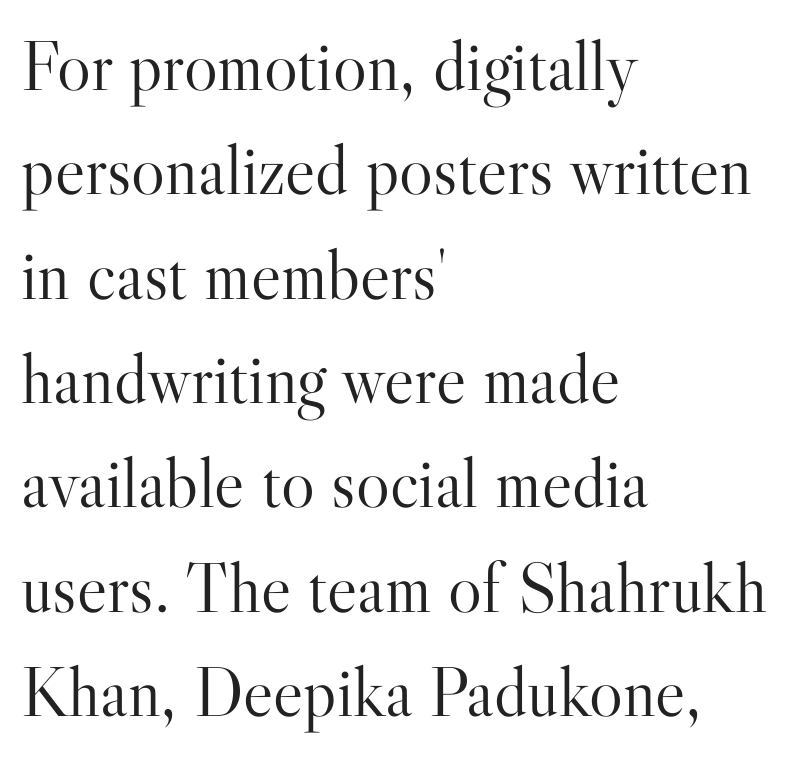
On a weight scale, this lands at 450 or below. In terms of letterform style, serifs are clearly present. The letters advance in unequal steps, a hallmark of proportional type. Horizontal bands of white between lines are of average thickness.
